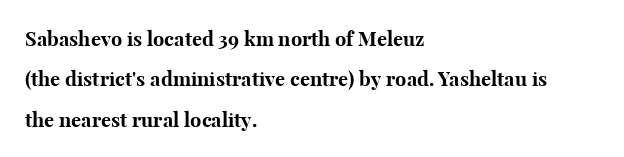
The image shows 20 px bold type, upright; set left-aligned, loose line spacing (2.02x), normal letter spacing, not underlined.
